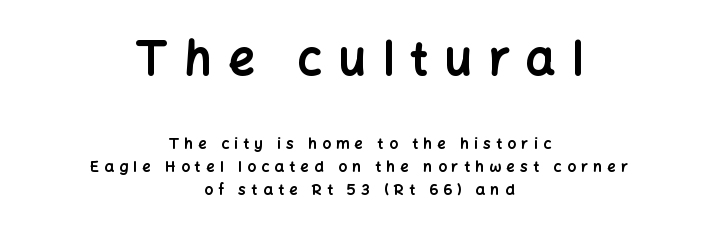
The image shows 46 px bold sans-serif type, upright; set centered, normal line spacing (1.54x), unusually wide letter spacing (+0.36 em), not underlined; the first (top) block is 3.07x larger; low stroke contrast and a medium x-height.
